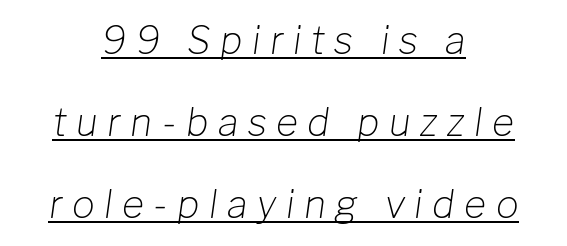
Quick note: underline on. Each letter keeps its own natural width here, so spacing adapts to shape. Loosely led — the rows are spread out. Weight class: somewhere from thin through regular. Compared with a flush-left layout, this one balances lines on the center instead.
